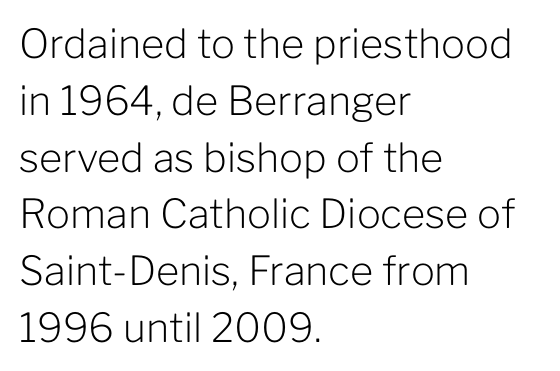
Check where the strokes stop: nothing finishes them off — pure sans. The type is set solid horizontally, with unmodified tracking. The lettering stays uniformly vertical, giving the passage a roman look. The zone under the glyphs is completely vacant. Proportional: the letters do not fall into vertical columns.
